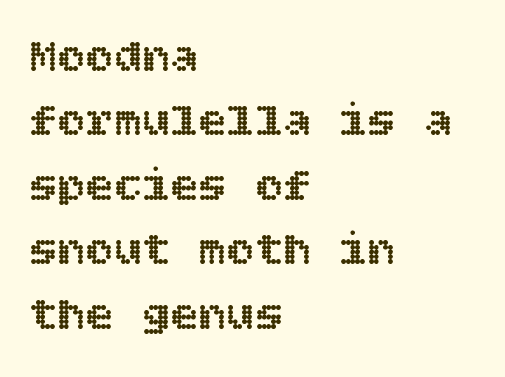
Q: Is the text italic (slanted)? A: No, it is upright.
Q: Is the text underlined? A: No.
Q: How is the paragraph aligned? A: Left-aligned.
Q: Is the spacing between letters normal or unusually wide? A: Normal.
Q: Is the spacing between lines tight, normal or loose? A: Normal.
Q: Width (condensed, normal, or wide)? A: Normal.
Q: x-height? A: Large.
